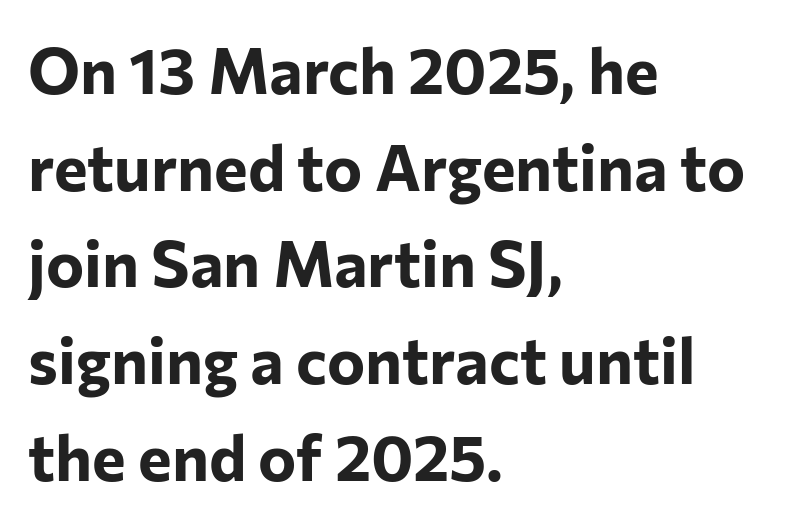
{"serif": "no", "italic": "no", "bold": "yes", "weight": "bold", "width": "normal", "stroke_contrast": "low", "x_height": "medium", "monospaced": "no", "underline": "no", "align": "left", "line_spacing": "normal", "line_spacing_ratio": 1.51, "letter_spacing": "normal", "letter_spacing_em": 0.0, "glyph_px": 64}
